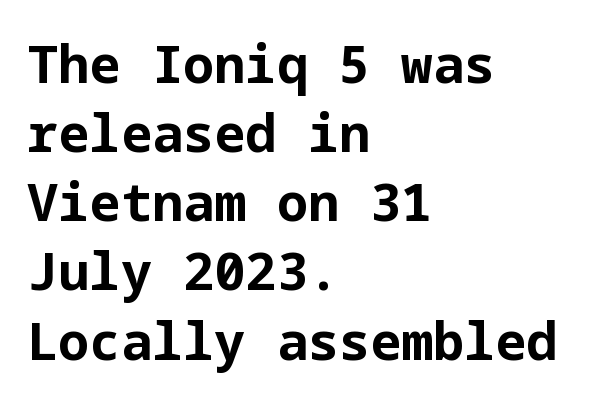
The image shows 52 px bold sans-serif type, upright; set left-aligned, normal line spacing (1.33x), normal letter spacing, not underlined; low stroke contrast and a medium x-height.
